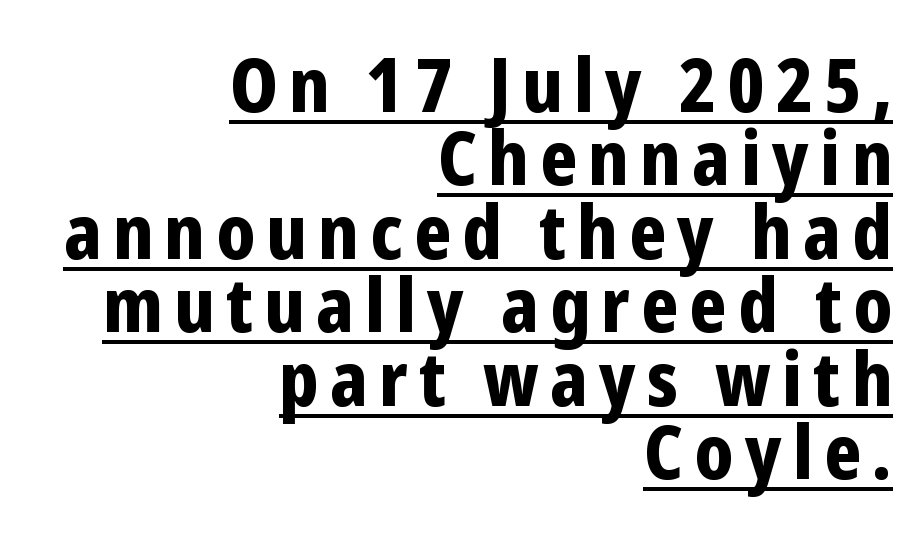
The image shows 75 px bold, condensed sans-serif type, upright; set right-aligned, tight line spacing (0.98x), underlined; low stroke contrast and a medium x-height.
